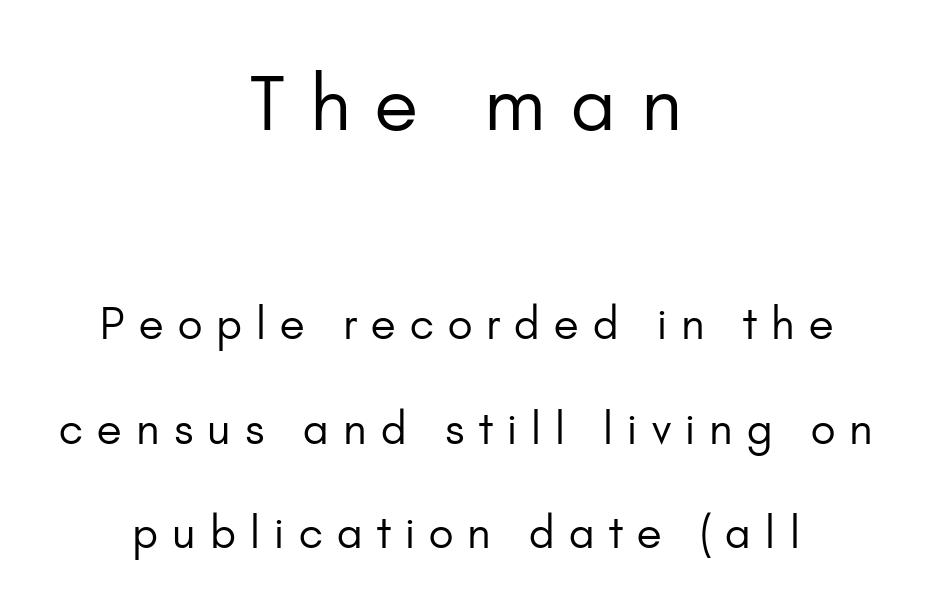
The image shows 75 px regular-weight sans-serif type, upright; set centered, loose line spacing (2.42x), unusually wide letter spacing (+0.33 em), not underlined; the first (top) block is 1.74x larger; low stroke contrast and a small x-height.
